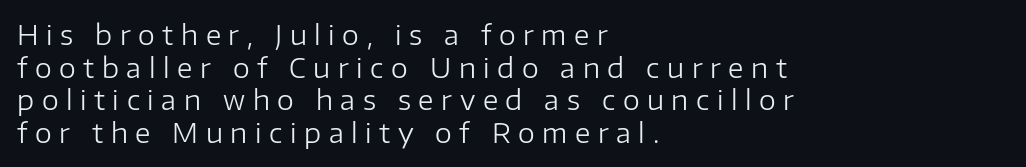
{"italic": "no", "bold": "no", "underline": "no", "align": "left", "line_spacing_ratio": 1.21, "letter_spacing": "wide", "letter_spacing_em": 0.28, "glyph_px": 27}
